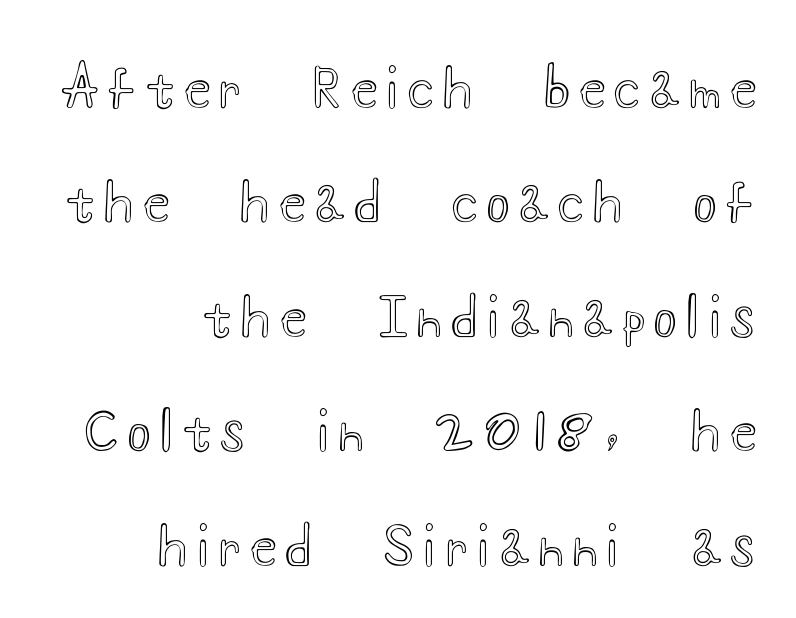
No word sits above an underline. Horizontal bands of white between lines are thick stripes. This is roman type, the default non-slanted kind. Right-aligned paragraph, ragged on the left. Note the varied advance widths — an 'i' is clearly narrower than an 'm'.
